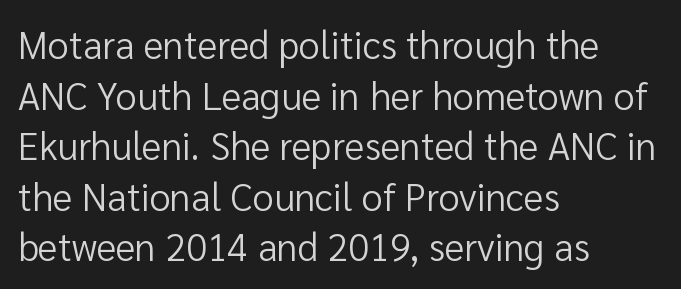
Q: Is the text bold? A: No.
Q: Is the text italic (slanted)? A: No, it is upright.
Q: Is the typeface a serif or a sans-serif typeface? A: Sans-serif.
Q: Is the text underlined? A: No.
Q: How is the paragraph aligned? A: Left-aligned.
Q: Is the spacing between letters normal or unusually wide? A: Normal.
Q: Is the spacing between lines tight, normal or loose? A: Normal.
Q: Width (condensed, normal, or wide)? A: Normal.
Q: Stroke contrast? A: Low.
Q: x-height? A: Medium.
Q: Monospaced? A: No.
